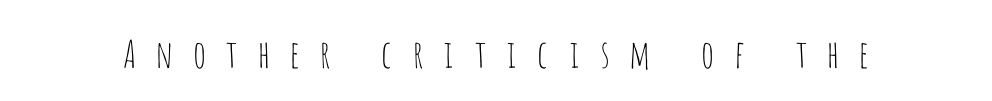
Proportional: the letters do not fall into vertical columns. Is the stroke heavy? The answer is a plain regular-or-lighter. Notice how the stems are strictly vertical — no italics here. The passage shown has open, widely tracked lettering throughout.
